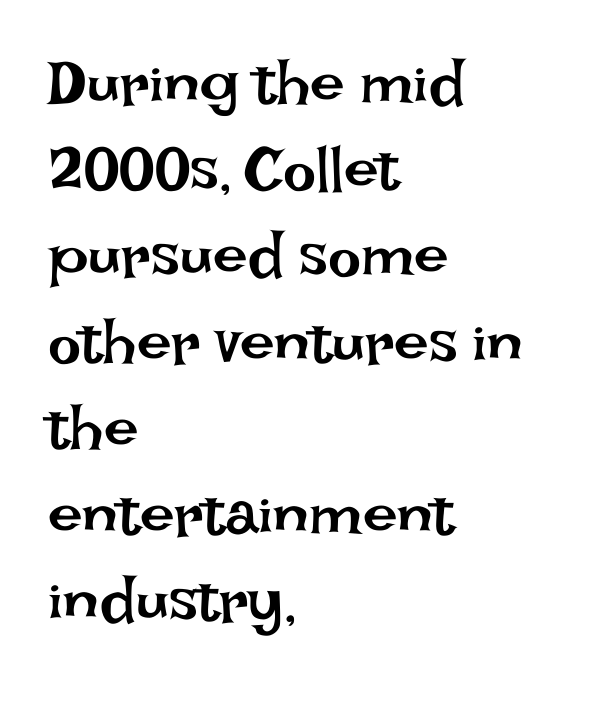
Think of a printed novel: that variable character pitch is what you see here. The type is set solid horizontally, with unmodified tracking. Successive baselines arrive at the customary interval. A quiet, ordinary-to-light weight characterises the typeface. The rendering anchors every line to the left-hand side.
